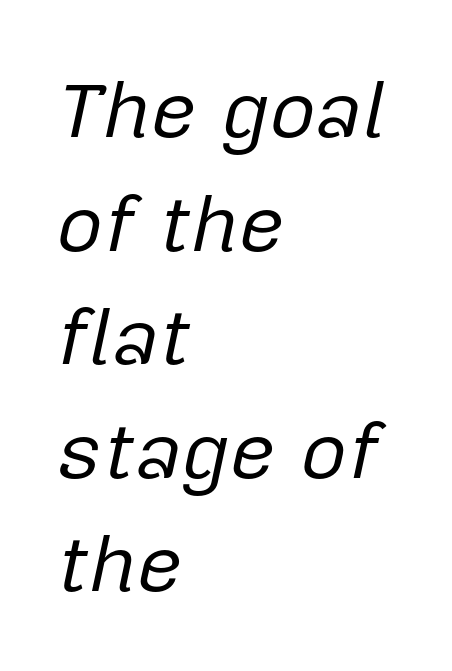
The image shows 80 px regular-weight type, italic (leaning right); set left-aligned, normal line spacing (1.42x), normal letter spacing, not underlined; low stroke contrast and a medium x-height.
